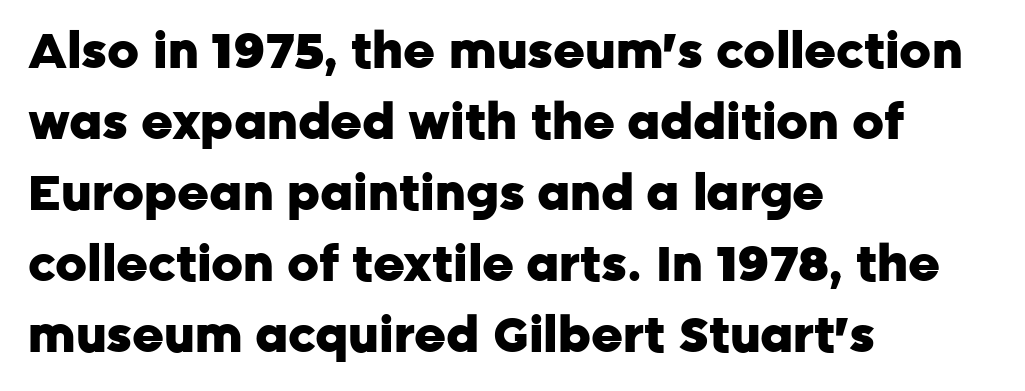
The passage shown is typeset with a sans-serif family. A typesetter would call this proportional, since set widths differ per character. Evenly set lines give the paragraph a standard silhouette. Anything drawn beneath the words? Only blank space.
